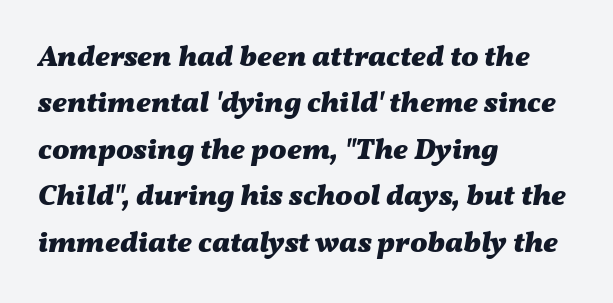
Q: Is the text bold? A: Yes.
Q: Is the text italic (slanted)? A: Yes, it leans right by about 11 degrees.
Q: Is the text underlined? A: No.
Q: How is the paragraph aligned? A: Left-aligned.
Q: Is the spacing between letters normal or unusually wide? A: Normal.
Q: Is the spacing between lines tight, normal or loose? A: Normal.
Q: Width (condensed, normal, or wide)? A: Wide.
Q: Stroke contrast? A: Medium.
Q: x-height? A: Medium.
Q: Monospaced? A: No.
